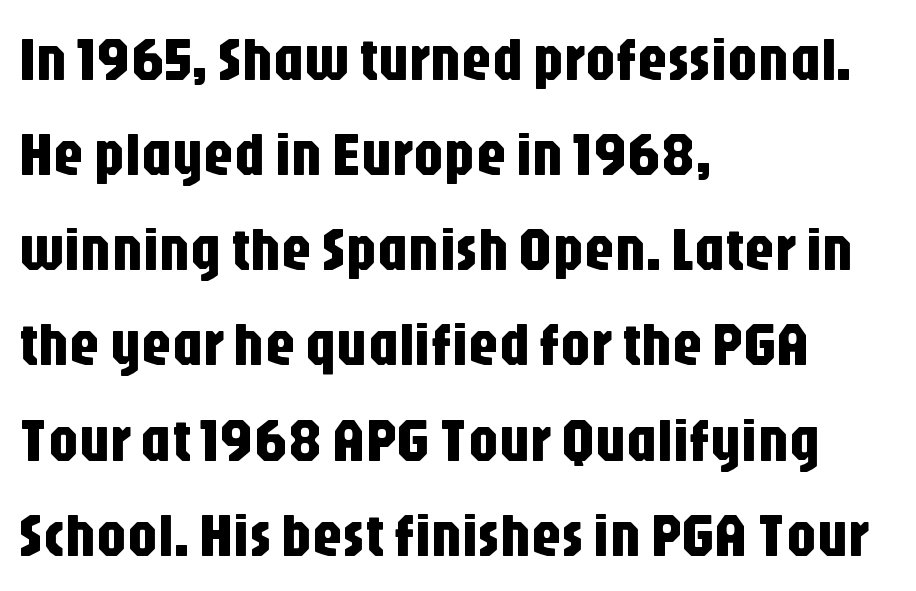
{"serif": "no", "italic": "no", "width": "condensed", "stroke_contrast": "low", "x_height": "large", "monospaced": "no", "underline": "no", "align": "left", "line_spacing": "normal", "line_spacing_ratio": 1.56, "letter_spacing": "normal", "letter_spacing_em": 0.0, "glyph_px": 61}
